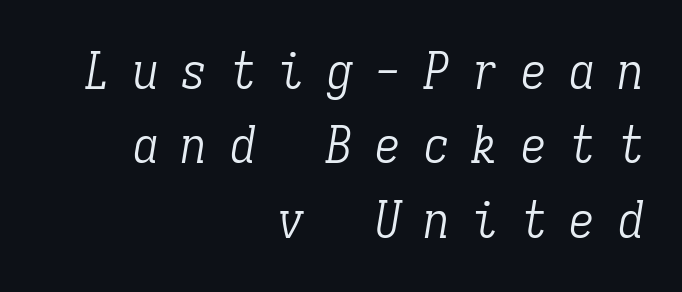
Q: Is the text bold? A: No.
Q: Is the text italic (slanted)? A: Yes, it leans right by about 9 degrees.
Q: Is the typeface a serif or a sans-serif typeface? A: Serif.
Q: Is the text underlined? A: No.
Q: How is the paragraph aligned? A: Right-aligned.
Q: Is the spacing between letters normal or unusually wide? A: Unusually wide.
Q: Is the spacing between lines tight, normal or loose? A: Normal.
Q: Width (condensed, normal, or wide)? A: Condensed.
Q: Stroke contrast? A: Low.
Q: x-height? A: Medium.
Q: Monospaced? A: Yes.
